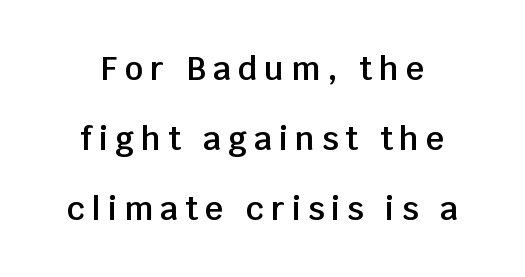
Strokes here are thickened, but only to semibold level. If you drew a line through each stem, it would be perfectly vertical. Plain, unruled lines of type. Which margin do the lines hug? Neither — every line sits in the middle. Do the characters align in a grid? No, the font is proportional. The leading is generous, giving the passage an open texture.
